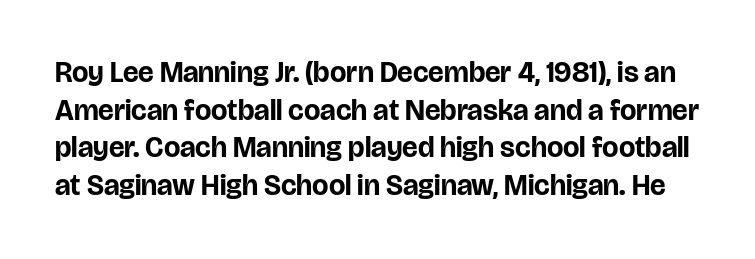
The image shows 29 px bold sans-serif type, upright; set normal line spacing (1.3x), normal letter spacing, not underlined; low stroke contrast and a large x-height.
